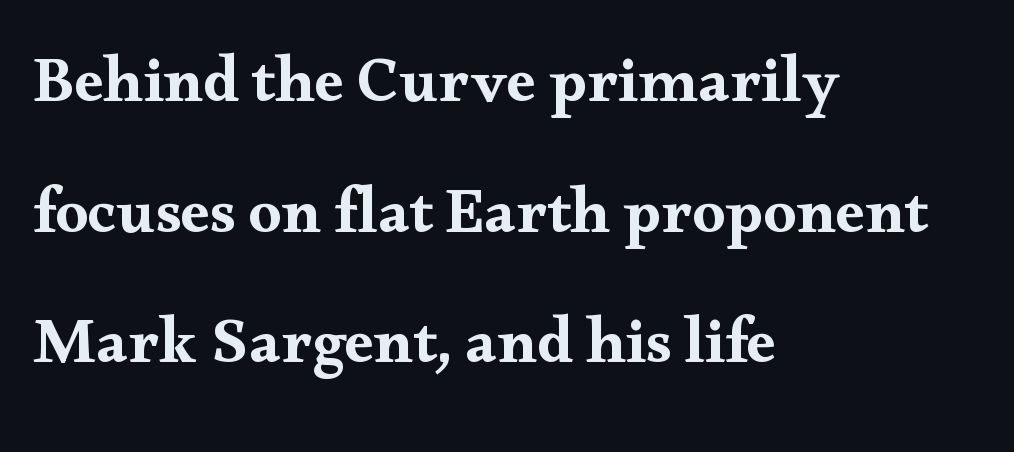
Q: Is the text italic (slanted)? A: No, it is upright.
Q: Is the typeface a serif or a sans-serif typeface? A: Serif.
Q: Is the text underlined? A: No.
Q: How is the paragraph aligned? A: Left-aligned.
Q: Is the spacing between letters normal or unusually wide? A: Normal.
Q: Is the spacing between lines tight, normal or loose? A: Loose.
Q: Width (condensed, normal, or wide)? A: Wide.
Q: Stroke contrast? A: Medium.
Q: x-height? A: Small.
Q: Monospaced? A: No.
